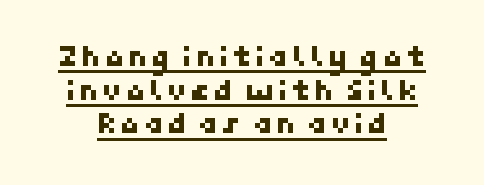
The image shows 32 px sans-serif type; set centered, tight line spacing (1.05x), underlined; low stroke contrast and a medium x-height.
